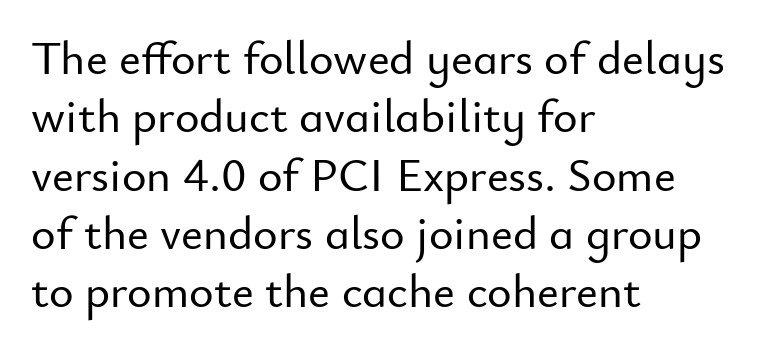
The image shows 47 px sans-serif type, upright; set left-aligned, line spacing 1.24x, normal letter spacing, not underlined; low stroke contrast and a small x-height.
